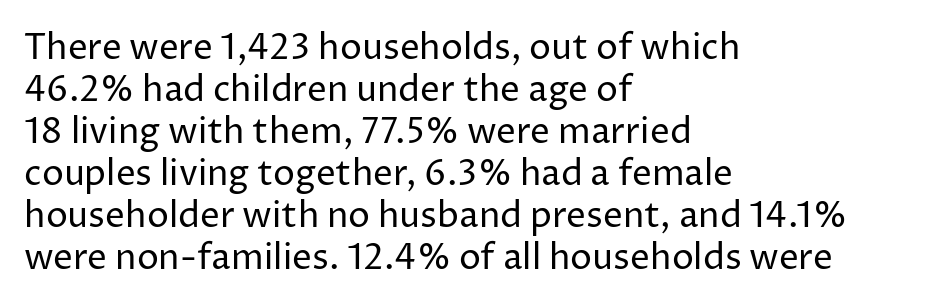
The image shows 35 px regular-weight sans-serif type, upright; set left-aligned, line spacing 1.2x, normal letter spacing, not underlined; low stroke contrast and a medium x-height.
